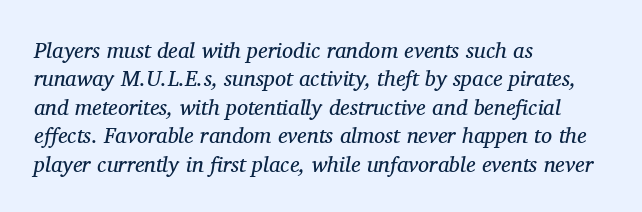
{"italic": "yes", "lean": "right", "slant_degrees": 11, "bold": "no", "underline": "no", "align": "left", "line_spacing": "normal", "line_spacing_ratio": 1.29, "letter_spacing": "normal", "letter_spacing_em": 0.0, "glyph_px": 22}
